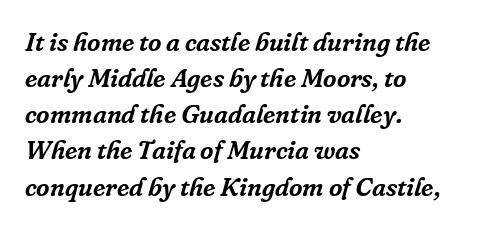
The image shows 26 px text type, italic (leaning right); set left-aligned, normal line spacing (1.39x), normal letter spacing, not underlined.
